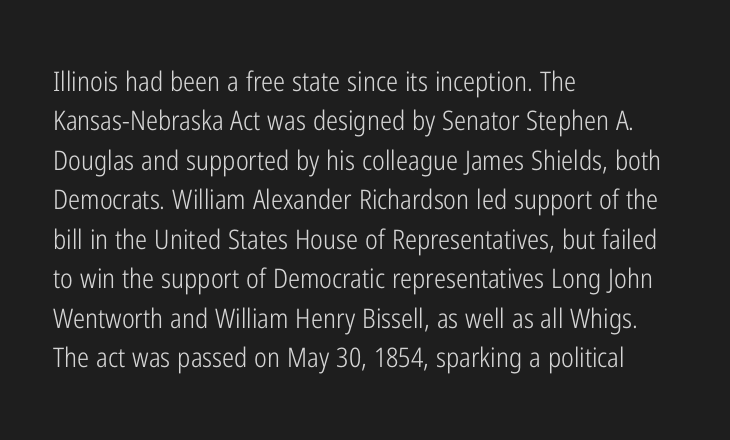
Q: Is the text bold? A: No.
Q: Is the text italic (slanted)? A: No, it is upright.
Q: Is the text underlined? A: No.
Q: How is the paragraph aligned? A: Left-aligned.
Q: Is the spacing between letters normal or unusually wide? A: Normal.
Q: Is the spacing between lines tight, normal or loose? A: Normal.
